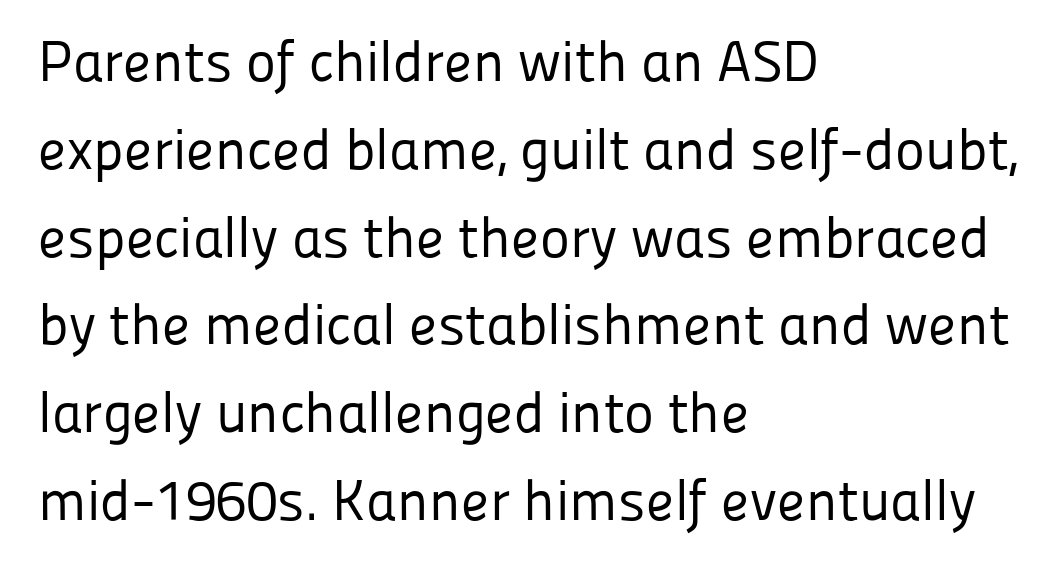
Caption: standard tracking, unaltered. A bare baseline throughout the passage. The leading is moderate, giving the passage an even texture. What kind of face is this? One without serifs — a sans.
